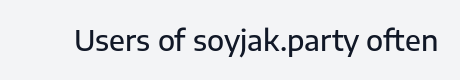
A bit beefed up — I'd call it semibold rather than bold. Look at the tracking — it's just the regular setting, nothing added. The space beneath each line is pristine and unruled. Varying glyph widths throughout — classic text-font behaviour. Typographically, this falls in the sans-serif category.
